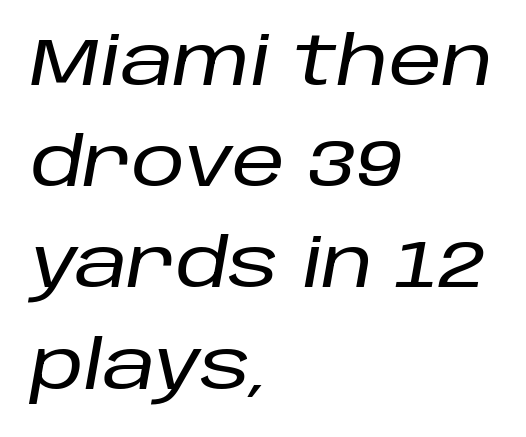
Q: Is the text italic (slanted)? A: Yes, it leans right by about 10 degrees.
Q: Is the text underlined? A: No.
Q: How is the paragraph aligned? A: Left-aligned.
Q: Is the spacing between letters normal or unusually wide? A: Normal.
Q: Is the spacing between lines tight, normal or loose? A: Normal.
Q: Width (condensed, normal, or wide)? A: Normal.
Q: Stroke contrast? A: Low.
Q: x-height? A: Large.
Q: Monospaced? A: No.
